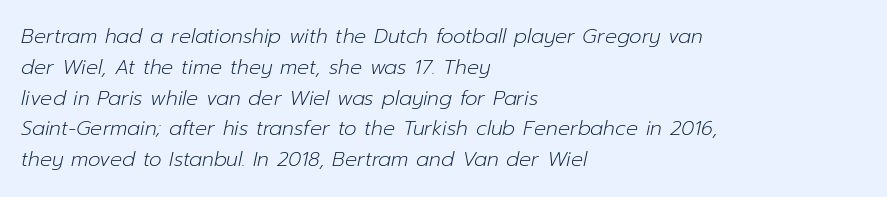
{"italic": "yes", "lean": "right", "slant_degrees": 12, "bold": "no", "underline": "no", "align": "left", "line_spacing": "normal", "line_spacing_ratio": 1.54, "letter_spacing": "normal", "letter_spacing_em": 0.0, "glyph_px": 20}
